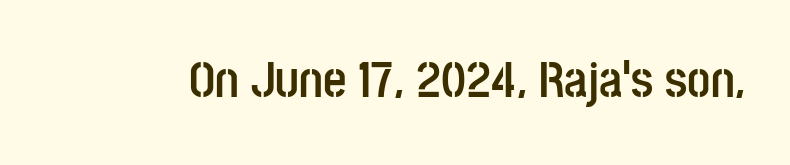
{"serif": "no", "italic": "no", "bold": "yes", "weight": "semibold", "width": "condensed", "stroke_contrast": "low", "x_height": "large", "monospaced": "no", "underline": "no", "letter_spacing": "normal", "letter_spacing_em": 0.0, "glyph_px": 51}
